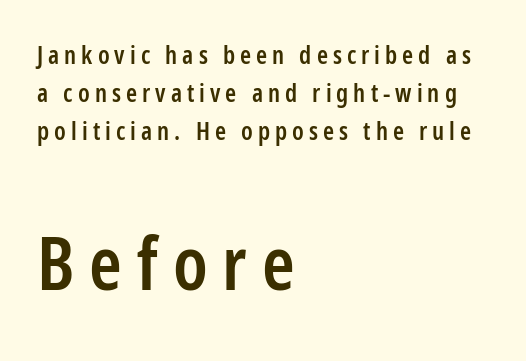
The image shows 74 px semibold, condensed sans-serif type, upright; set left-aligned, normal line spacing (1.53x), unusually wide letter spacing (+0.2 em), not underlined; the second (bottom) block is 2.96x larger; low stroke contrast and a medium x-height.
